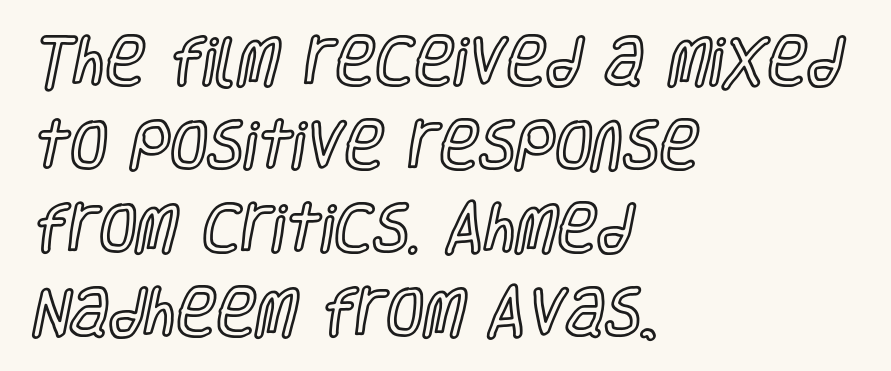
Q: Is the text italic (slanted)? A: Yes.
Q: Is the text underlined? A: No.
Q: How is the paragraph aligned? A: Left-aligned.
Q: Is the spacing between letters normal or unusually wide? A: Normal.
Q: Is the spacing between lines tight, normal or loose? A: Normal.
Q: Width (condensed, normal, or wide)? A: Condensed.
Q: x-height? A: Large.
Q: Monospaced? A: No.
